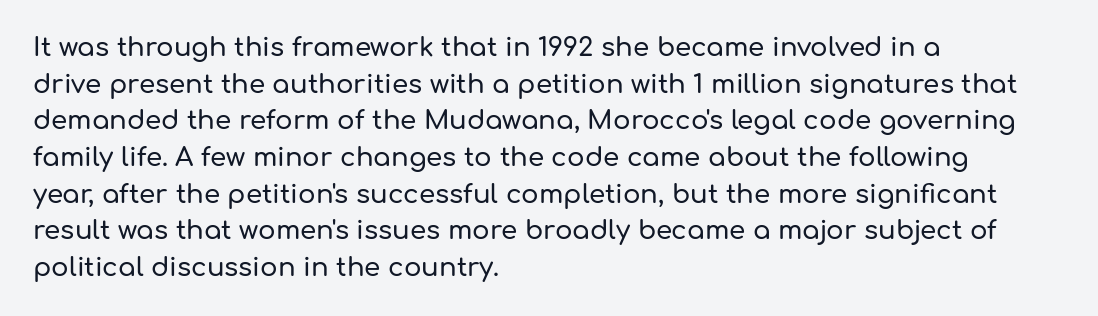
Q: Is the text italic (slanted)? A: No, it is upright.
Q: Is the text underlined? A: No.
Q: How is the paragraph aligned? A: Left-aligned.
Q: Is the spacing between letters normal or unusually wide? A: Normal.
Q: Is the spacing between lines tight, normal or loose? A: Normal.
